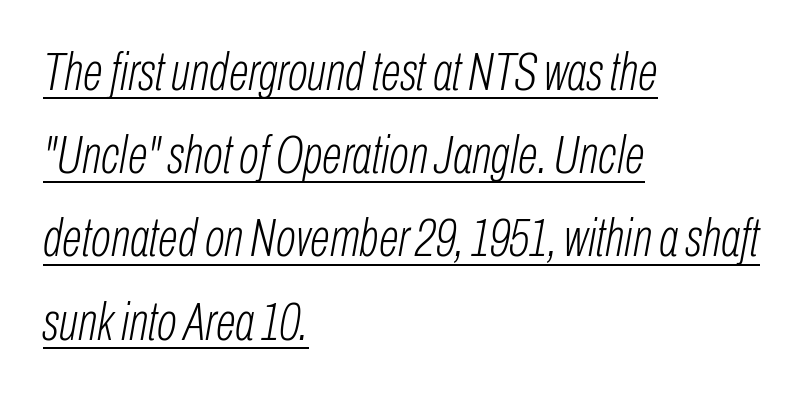
{"italic": "yes", "lean": "right", "slant_degrees": 10, "bold": "no", "weight": "light", "width": "condensed", "stroke_contrast": "low", "x_height": "medium", "monospaced": "no", "underline": "yes", "align": "left", "line_spacing": "normal", "line_spacing_ratio": 1.57, "letter_spacing": "normal", "letter_spacing_em": 0.0, "glyph_px": 53}
